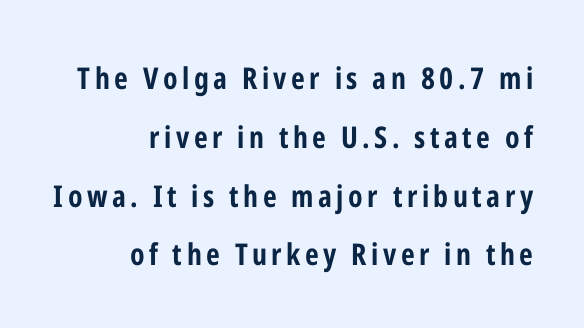
The image shows 30 px bold, condensed sans-serif type, upright; set right-aligned, loose line spacing (1.96x), not underlined; low stroke contrast and a medium x-height.
